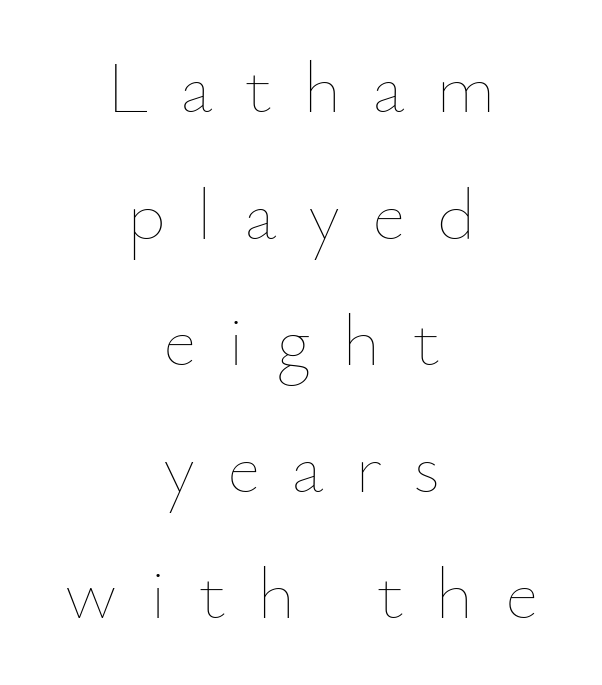
{"italic": "no", "bold": "no", "weight": "thin", "width": "normal", "stroke_contrast": "low", "x_height": "small", "monospaced": "no", "underline": "no", "align": "center", "line_spacing_ratio": 1.71, "letter_spacing": "wide", "letter_spacing_em": 0.42, "glyph_px": 74}
